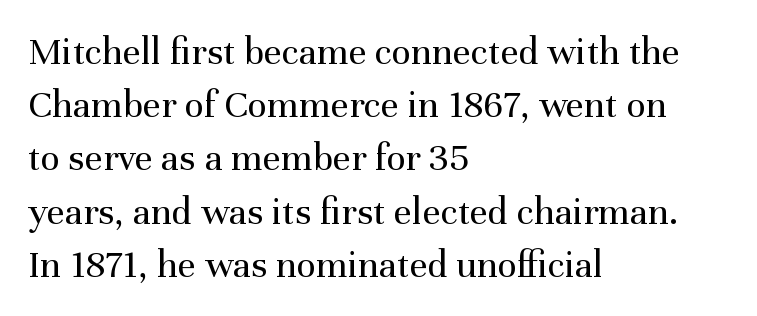
The image shows 40 px regular-weight serif type, upright; set left-aligned, normal line spacing (1.33x), normal letter spacing, not underlined; medium stroke contrast and a medium x-height.
